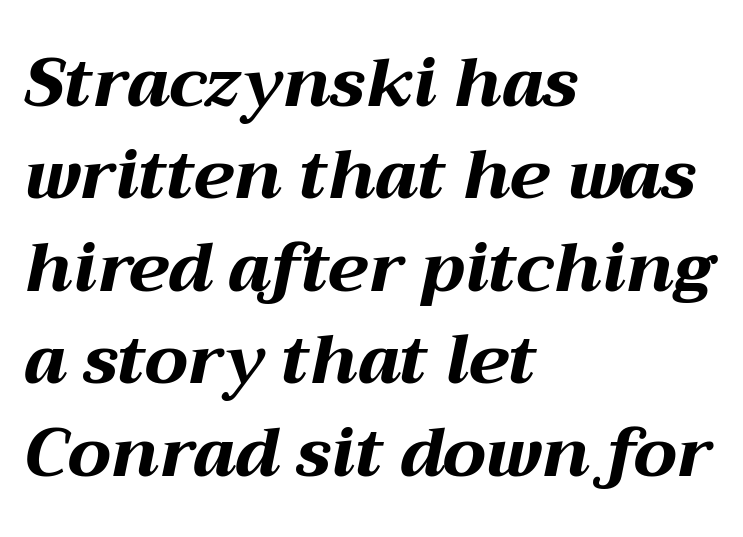
{"italic": "yes", "lean": "right", "slant_degrees": 12, "bold": "yes", "weight": "bold", "width": "wide", "stroke_contrast": "medium", "x_height": "medium", "monospaced": "no", "underline": "no", "align": "left", "line_spacing": "normal", "line_spacing_ratio": 1.36, "letter_spacing": "normal", "letter_spacing_em": 0.0, "glyph_px": 68}
